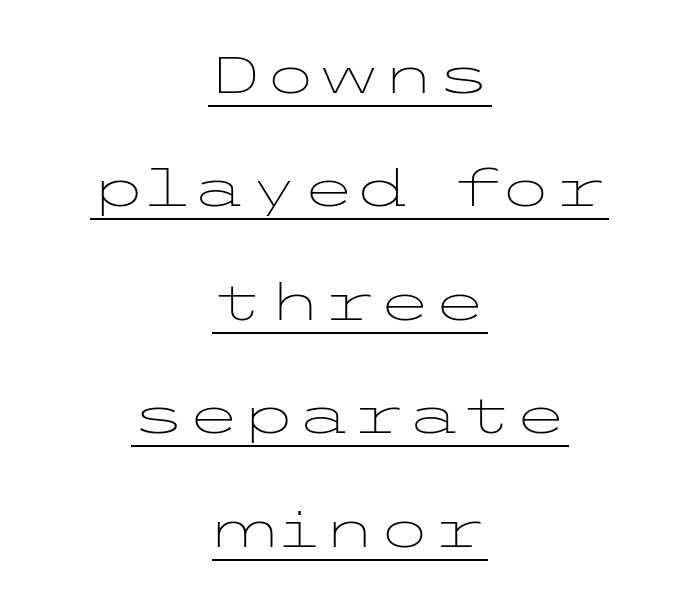
Q: Is the text bold? A: No.
Q: Is the text italic (slanted)? A: No, it is upright.
Q: Is the typeface a serif or a sans-serif typeface? A: Sans-serif.
Q: Is the text underlined? A: Yes.
Q: How is the paragraph aligned? A: Centered.
Q: Is the spacing between letters normal or unusually wide? A: Normal.
Q: Is the spacing between lines tight, normal or loose? A: Loose.
Q: Width (condensed, normal, or wide)? A: Wide.
Q: Stroke contrast? A: Low.
Q: x-height? A: Medium.
